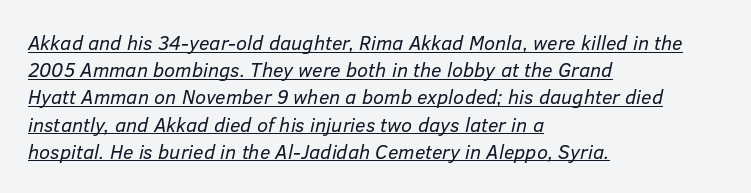
Posture: slanted. Is the block centered? No — it sits flush against the left margin. The words here are underlined. Horizontal bands of white between lines are of average thickness.
